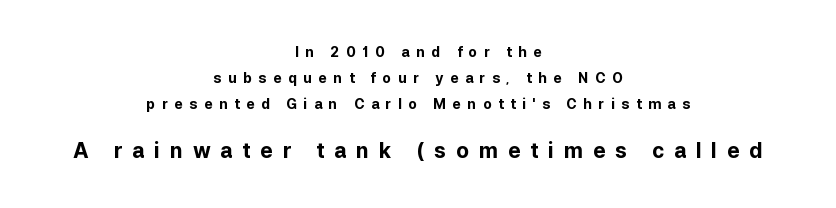
{"italic": "no", "bold": "yes", "underline": "no", "align": "center", "line_spacing_ratio": 1.85, "letter_spacing": "wide", "letter_spacing_em": 0.47, "larger_block": "second", "size_ratio": 1.5, "glyph_px": 21}
